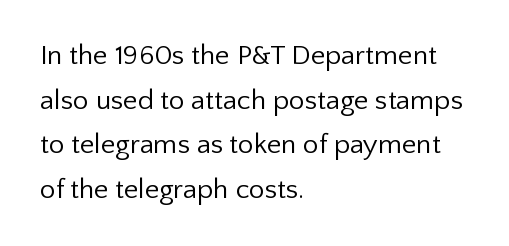
Reading down the column, the eye jumps a familiar distance to each next line. The setting favours the left margin, as ordinary paragraphs usually do. No italicization has been applied; the sample stays upright. Underlining? Definitely not there.
